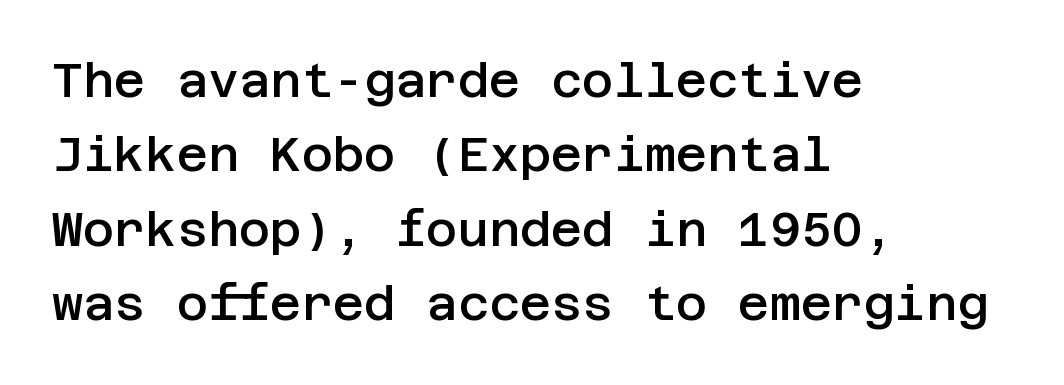
{"serif": "no", "italic": "no", "bold": "semi", "weight": "semibold", "width": "normal", "stroke_contrast": "low", "x_height": "large", "underline": "no", "align": "left", "line_spacing": "normal", "line_spacing_ratio": 1.55, "letter_spacing": "normal", "letter_spacing_em": 0.0, "glyph_px": 48}
